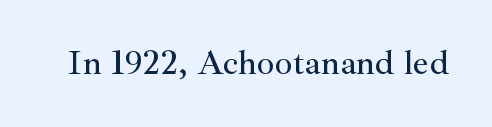
Does the lettering tilt? It doesn't — this is upright. The face used here is rendered with its standard letterfit. Regarding serifs, this sample has them. Note the varied advance widths — an 'i' is clearly narrower than an 'm'.
